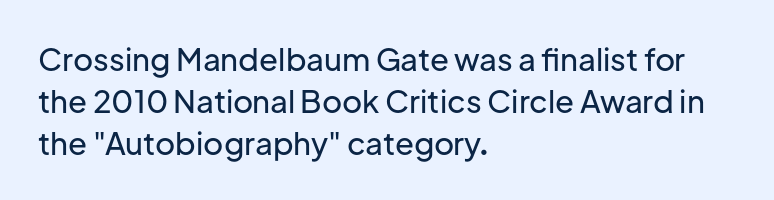
The image shows 31 px sans-serif type, upright; set left-aligned, normal line spacing (1.35x), normal letter spacing, not underlined; low stroke contrast and a medium x-height.
